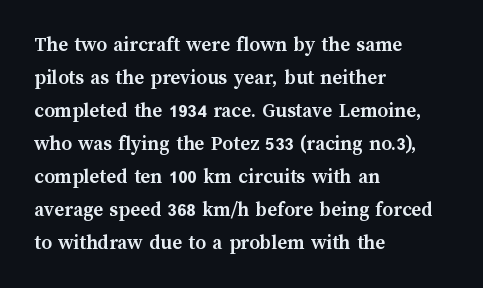
The sample has been set heavy, in full bold. Any mark beneath the type? The region is blank. The ragged edge is on the right, which tells us the setting is flush left. This sample uses plain, unmodified letter spacing. Posture: vertical. Does the leading feel generous? No, just average.
